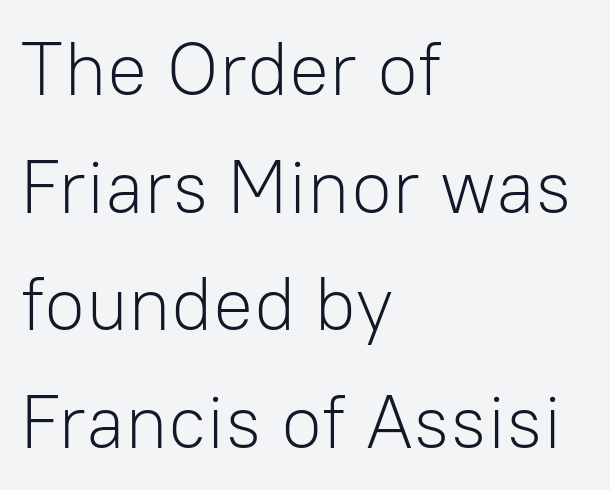
Q: Is the text bold? A: No.
Q: Is the text italic (slanted)? A: No, it is upright.
Q: Is the typeface a serif or a sans-serif typeface? A: Sans-serif.
Q: Is the text underlined? A: No.
Q: How is the paragraph aligned? A: Left-aligned.
Q: Is the spacing between letters normal or unusually wide? A: Normal.
Q: Is the spacing between lines tight, normal or loose? A: Normal.
Q: Width (condensed, normal, or wide)? A: Normal.
Q: Stroke contrast? A: Low.
Q: x-height? A: Medium.
Q: Monospaced? A: No.
